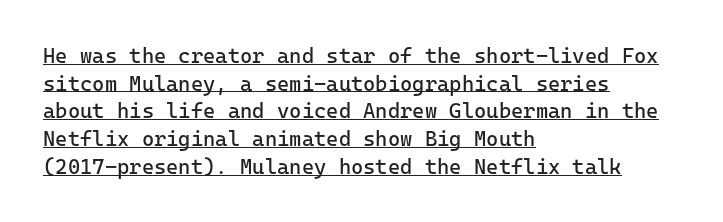
All the whitespace from short lines collects on the right. In designer terms, the underline attribute is active on this setting. Vertical stems look standard width or narrower in stroke. Leading: standard.
